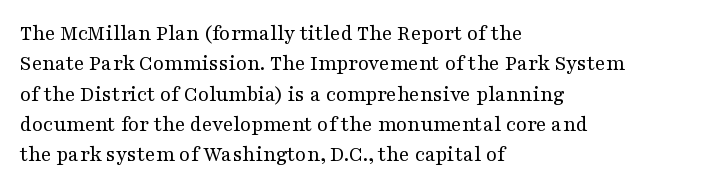
The image shows 22 px text type, upright; set left-aligned, normal line spacing (1.38x), normal letter spacing, not underlined.
